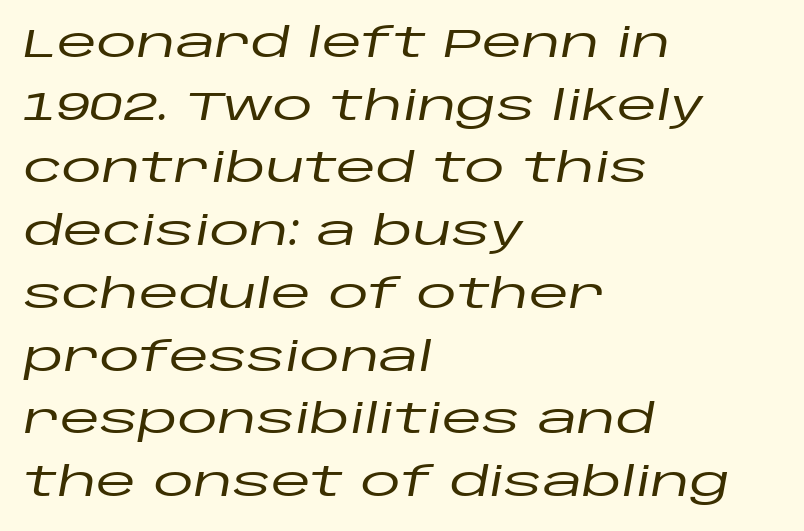
The image shows 41 px wide type, italic (leaning right); set left-aligned, normal line spacing (1.53x), normal letter spacing, not underlined; low stroke contrast and a large x-height.
